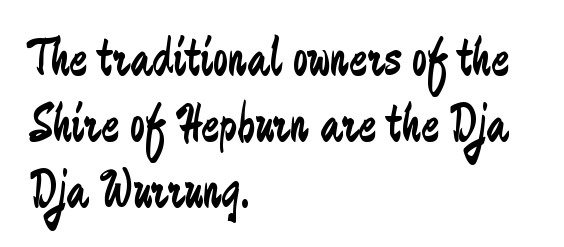
Spacing verdict: proportional, widths tailored to each character. Lines of text with bare space underneath. Is the stroke heavy? The answer is a plain regular-or-lighter. Letter spacing: default. The typeface chosen for these lines omits serifs.
